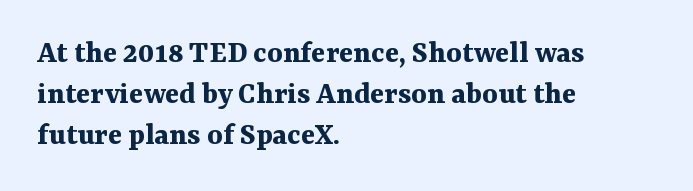
{"serif": "yes", "italic": "no", "bold": "yes", "weight": "bold", "width": "normal", "stroke_contrast": "medium", "x_height": "medium", "monospaced": "no", "underline": "no", "align": "left", "line_spacing": "normal", "line_spacing_ratio": 1.25, "letter_spacing": "normal", "letter_spacing_em": 0.0, "glyph_px": 33}
